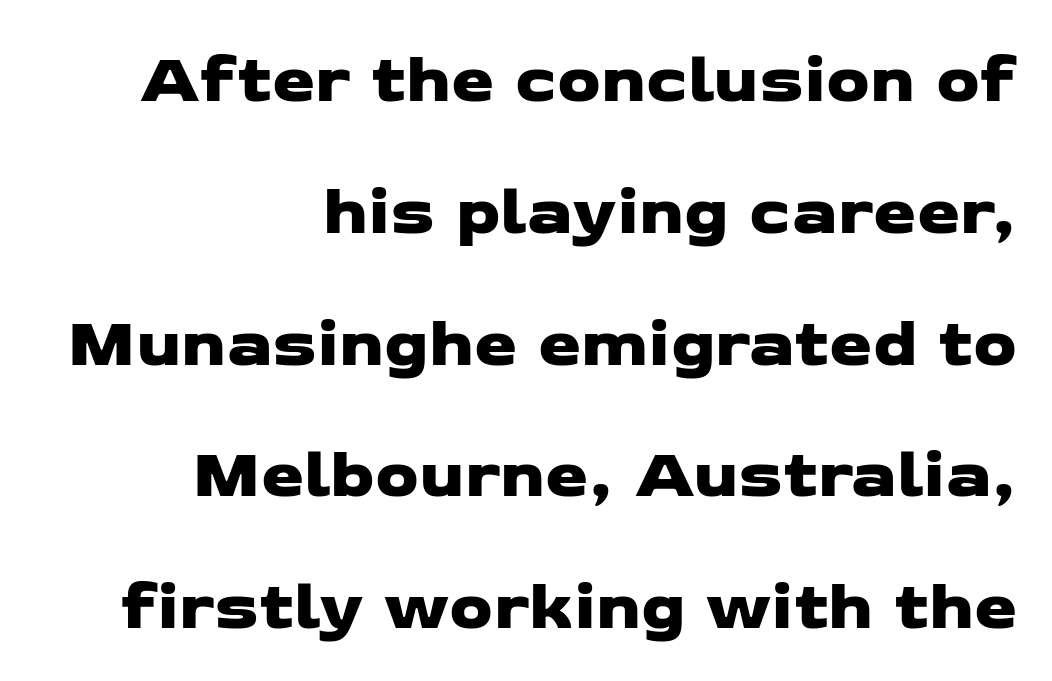
Q: Is the typeface a serif or a sans-serif typeface? A: Sans-serif.
Q: Is the text underlined? A: No.
Q: How is the paragraph aligned? A: Right-aligned.
Q: Is the spacing between letters normal or unusually wide? A: Normal.
Q: Is the spacing between lines tight, normal or loose? A: Loose.
Q: Width (condensed, normal, or wide)? A: Wide.
Q: Stroke contrast? A: Low.
Q: x-height? A: Medium.
Q: Monospaced? A: No.
